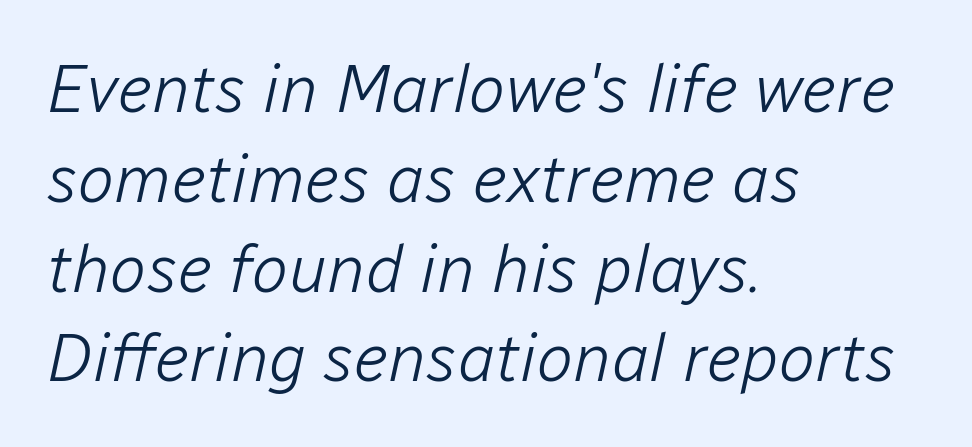
{"italic": "yes", "lean": "right", "slant_degrees": 12, "bold": "no", "weight": "light", "width": "normal", "stroke_contrast": "low", "x_height": "medium", "monospaced": "no", "underline": "no", "align": "left", "line_spacing": "normal", "line_spacing_ratio": 1.32, "letter_spacing": "normal", "letter_spacing_em": 0.0, "glyph_px": 68}
